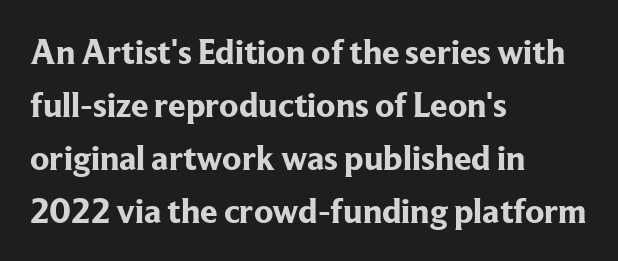
Q: Is the text bold? A: Yes.
Q: Is the text italic (slanted)? A: No, it is upright.
Q: Is the typeface a serif or a sans-serif typeface? A: Serif.
Q: Is the text underlined? A: No.
Q: How is the paragraph aligned? A: Left-aligned.
Q: Is the spacing between letters normal or unusually wide? A: Normal.
Q: Is the spacing between lines tight, normal or loose? A: Normal.
Q: Width (condensed, normal, or wide)? A: Normal.
Q: Stroke contrast? A: Low.
Q: x-height? A: Medium.
Q: Monospaced? A: No.
